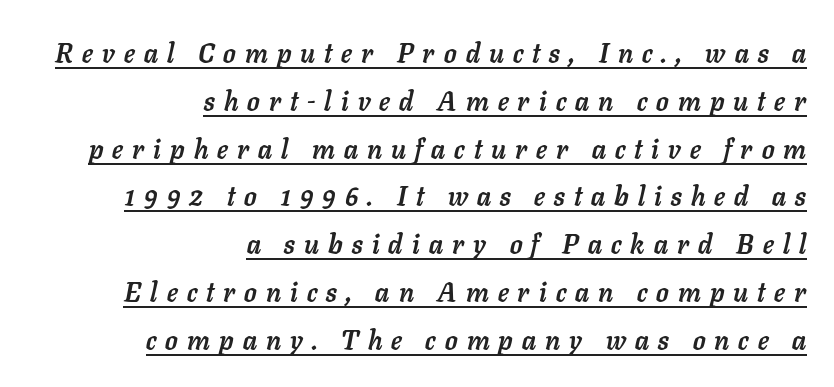
How heavy is the stroke? Heavy — this is a bold. The paragraph has a hard right edge and a soft left edge. In designer terms, the underline attribute is active on this setting. Someone cranked the tracking dial way up on this one. Tall strokes in this sample are angled rather than plumb.
